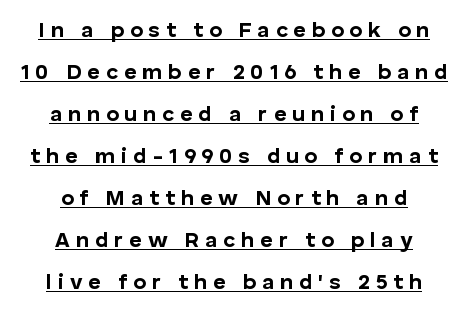
The image shows 22 px bold type, upright; set centered, loose line spacing (1.91x), unusually wide letter spacing (+0.26 em), underlined.
